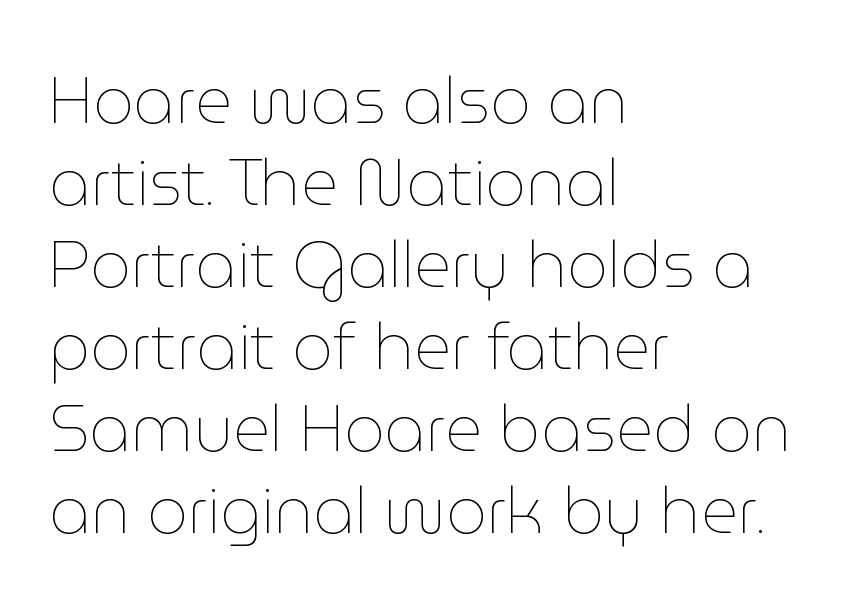
{"italic": "no", "bold": "no", "weight": "thin", "width": "normal", "stroke_contrast": "low", "x_height": "medium", "monospaced": "no", "underline": "no", "align": "left", "line_spacing": "normal", "line_spacing_ratio": 1.28, "letter_spacing": "normal", "letter_spacing_em": 0.0, "glyph_px": 64}
